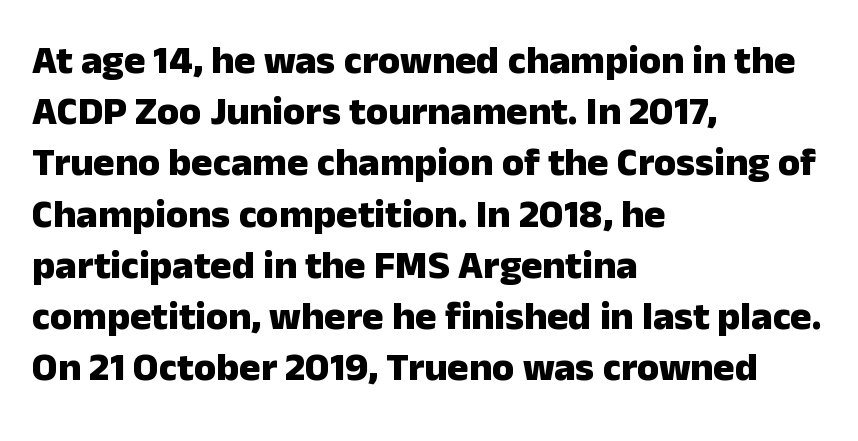
{"serif": "no", "italic": "no", "bold": "yes", "weight": "heavy", "width": "normal", "stroke_contrast": "low", "x_height": "medium", "monospaced": "no", "underline": "no", "align": "left", "line_spacing": "normal", "line_spacing_ratio": 1.28, "letter_spacing": "normal", "letter_spacing_em": 0.0, "glyph_px": 40}
